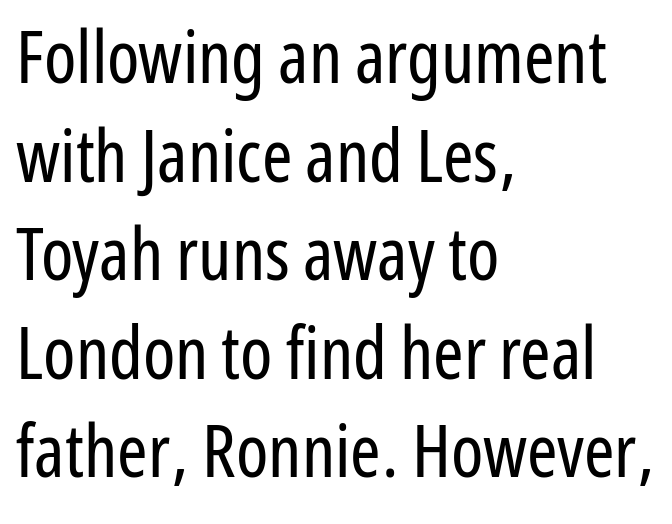
The image shows 73 px regular-weight, condensed sans-serif type, upright; set left-aligned, normal line spacing (1.35x), normal letter spacing, not underlined; low stroke contrast and a medium x-height.
